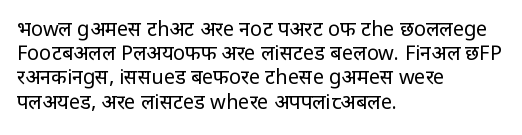
The image shows 20 px text type, upright; set left-aligned, line spacing 1.21x, normal letter spacing, not underlined.
